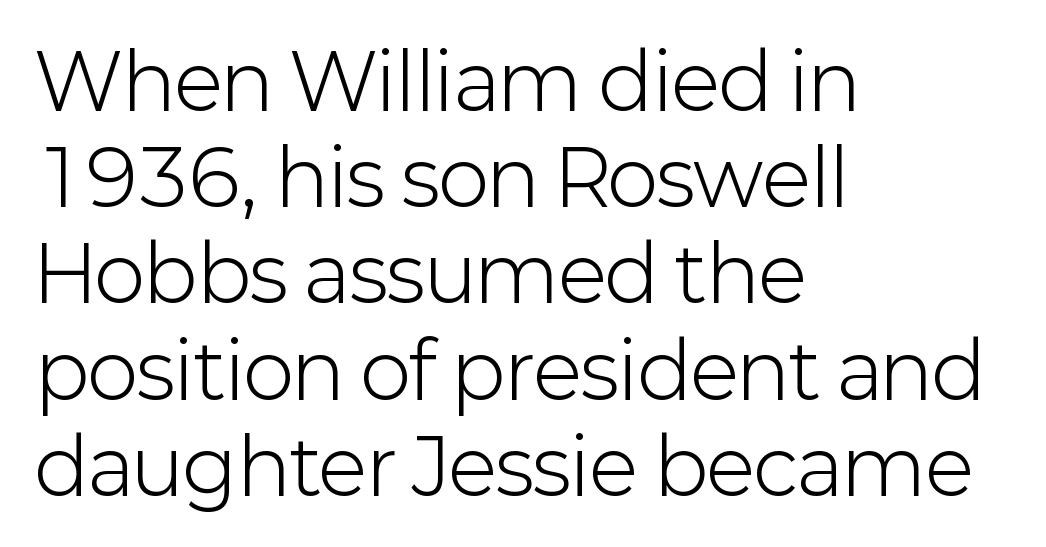
Q: Is the text bold? A: No.
Q: Is the text italic (slanted)? A: No, it is upright.
Q: Is the typeface a serif or a sans-serif typeface? A: Sans-serif.
Q: Is the text underlined? A: No.
Q: How is the paragraph aligned? A: Left-aligned.
Q: Is the spacing between letters normal or unusually wide? A: Normal.
Q: Is the spacing between lines tight, normal or loose? A: Normal.
Q: Width (condensed, normal, or wide)? A: Normal.
Q: Stroke contrast? A: Low.
Q: x-height? A: Medium.
Q: Monospaced? A: No.
